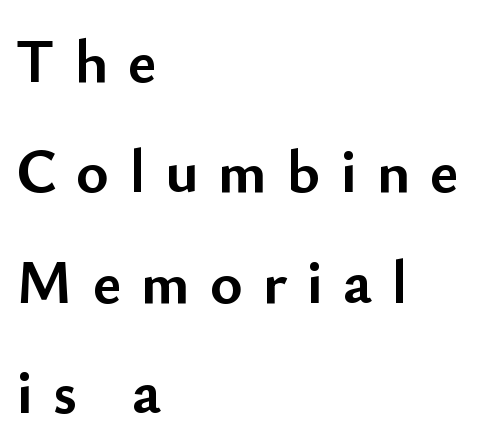
Nope, not italic — everything's standing straight. No feet cap the strokes, marking this as sans-serif type. The setting favours the left margin, as ordinary paragraphs usually do. In terms of weight, the rendering is a true, heavy bold. Underline: absent.
